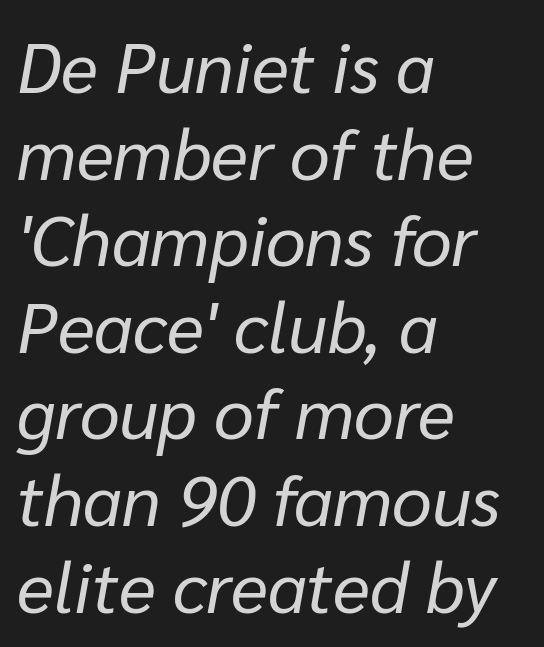
The image shows 71 px regular-weight type, italic (leaning right); set left-aligned, line spacing 1.22x, normal letter spacing, not underlined; low stroke contrast and a medium x-height.
